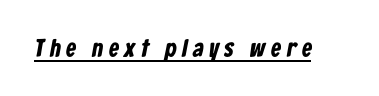
Q: Is the text bold? A: Yes.
Q: Is the text underlined? A: Yes.
Q: Is the spacing between letters normal or unusually wide? A: Unusually wide.
